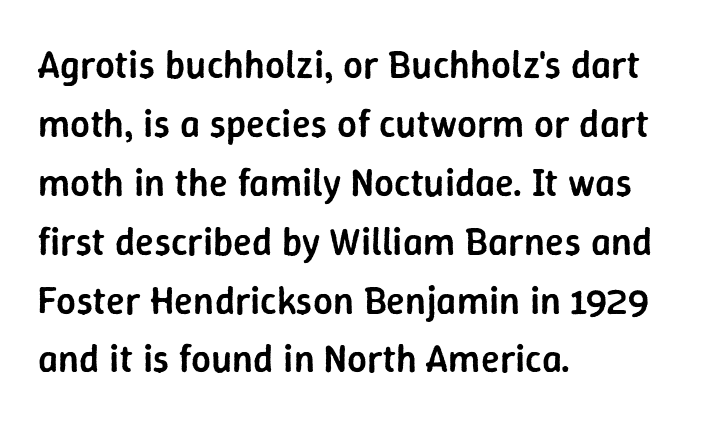
Q: Is the text bold? A: Semi-bold.
Q: Is the text italic (slanted)? A: No, it is upright.
Q: Is the typeface a serif or a sans-serif typeface? A: Sans-serif.
Q: Is the text underlined? A: No.
Q: How is the paragraph aligned? A: Left-aligned.
Q: Is the spacing between letters normal or unusually wide? A: Normal.
Q: Is the spacing between lines tight, normal or loose? A: Normal.
Q: Width (condensed, normal, or wide)? A: Normal.
Q: Stroke contrast? A: Low.
Q: x-height? A: Medium.
Q: Monospaced? A: No.
